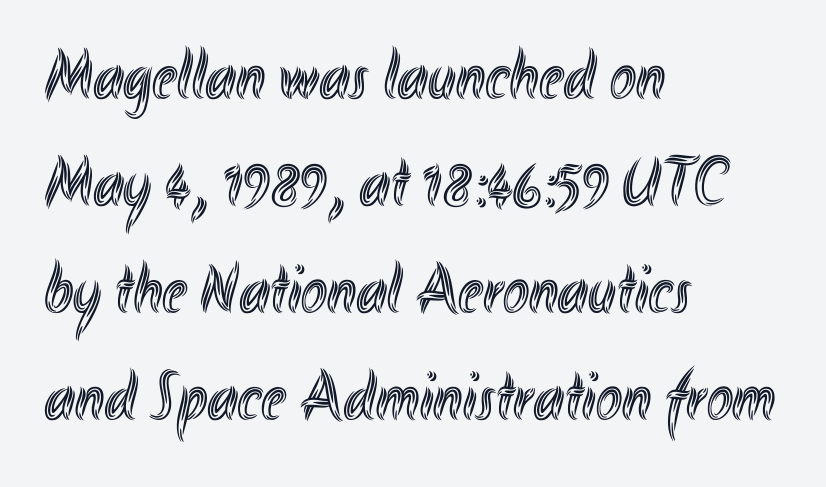
{"width": "condensed", "x_height": "small", "monospaced": "no", "underline": "no", "align": "left", "line_spacing": "normal", "line_spacing_ratio": 1.53, "letter_spacing": "normal", "letter_spacing_em": 0.0, "glyph_px": 70}
